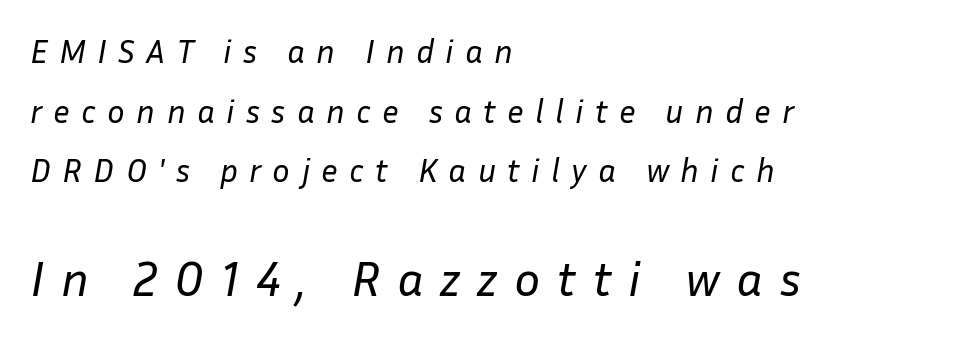
The image shows 49 px regular-weight type, italic (leaning right); set left-aligned, line spacing 1.81x, unusually wide letter spacing (+0.34 em), not underlined; the second (bottom) block is 1.48x larger; low stroke contrast and a medium x-height.
